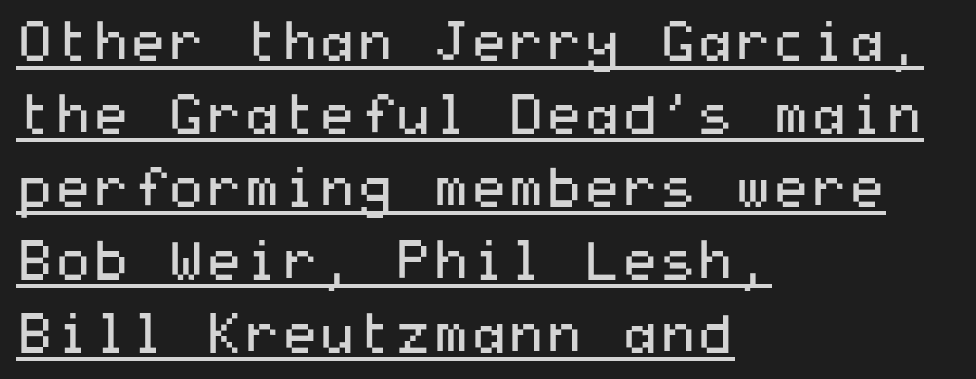
{"serif": "no", "italic": "no", "bold": "no", "weight": "regular", "width": "wide", "stroke_contrast": "medium", "x_height": "medium", "underline": "yes", "align": "left", "line_spacing": "normal", "line_spacing_ratio": 1.35, "letter_spacing": "normal", "letter_spacing_em": 0.0, "glyph_px": 54}
